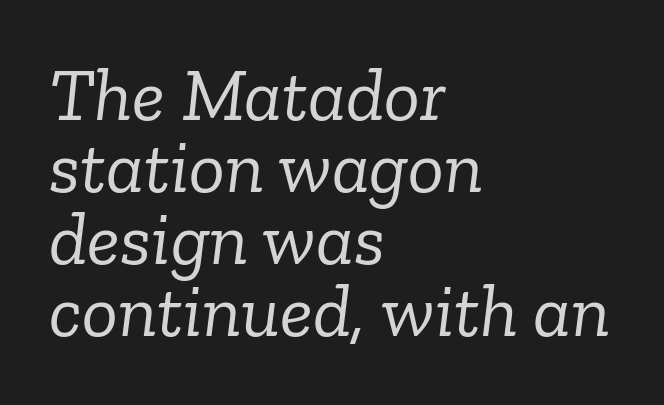
The image shows 75 px light serif type, italic (leaning right); set left-aligned, tight line spacing (0.96x), normal letter spacing, not underlined; low stroke contrast and a medium x-height.
